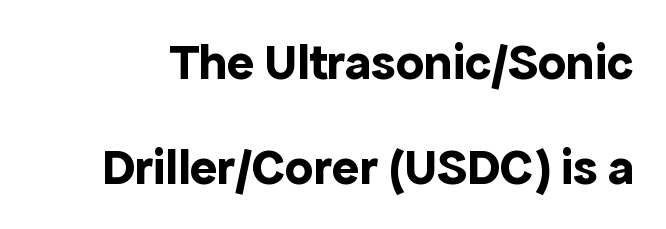
Q: Is the text bold? A: Yes.
Q: Is the text italic (slanted)? A: No, it is upright.
Q: Is the typeface a serif or a sans-serif typeface? A: Sans-serif.
Q: Is the text underlined? A: No.
Q: Is the spacing between letters normal or unusually wide? A: Normal.
Q: Is the spacing between lines tight, normal or loose? A: Loose.
Q: Width (condensed, normal, or wide)? A: Normal.
Q: x-height? A: Medium.
Q: Monospaced? A: No.
